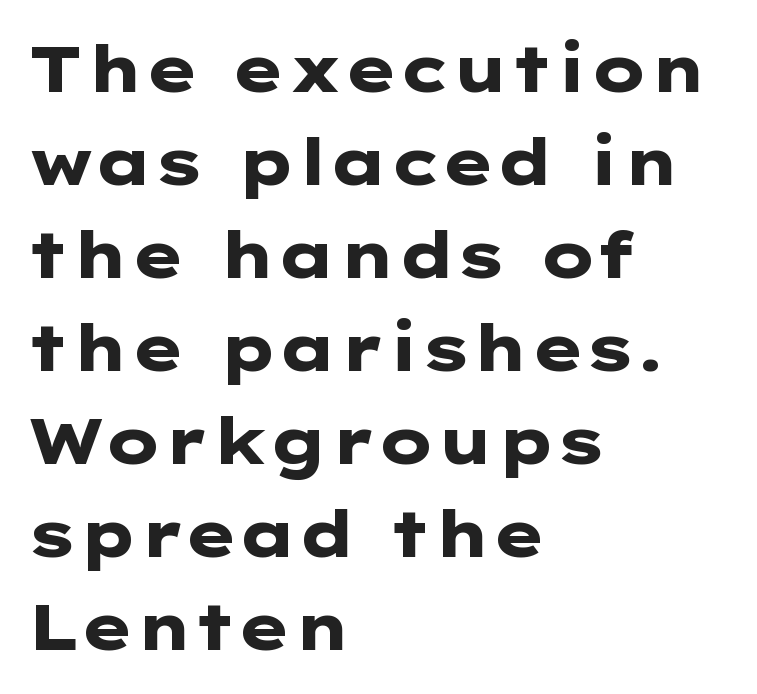
{"serif": "no", "italic": "no", "bold": "yes", "weight": "heavy", "width": "wide", "stroke_contrast": "low", "x_height": "medium", "underline": "no", "align": "left", "line_spacing": "normal", "line_spacing_ratio": 1.43, "letter_spacing": "normal", "letter_spacing_em": 0.0, "glyph_px": 65}
